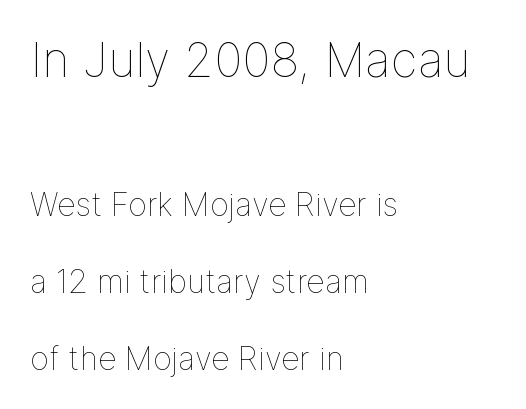
{"italic": "no", "bold": "no", "weight": "thin", "width": "normal", "stroke_contrast": "low", "x_height": "medium", "monospaced": "no", "underline": "no", "align": "left", "line_spacing": "loose", "line_spacing_ratio": 2.42, "letter_spacing": "normal", "letter_spacing_em": 0.0, "larger_block": "first", "size_ratio": 1.5, "glyph_px": 48}
